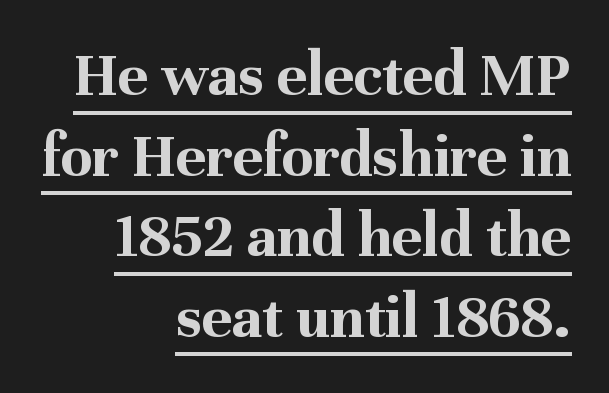
{"serif": "yes", "italic": "no", "bold": "yes", "weight": "bold", "width": "normal", "stroke_contrast": "medium", "x_height": "medium", "monospaced": "no", "underline": "yes", "align": "right", "line_spacing": "normal", "line_spacing_ratio": 1.26, "letter_spacing": "normal", "letter_spacing_em": 0.0, "glyph_px": 64}
